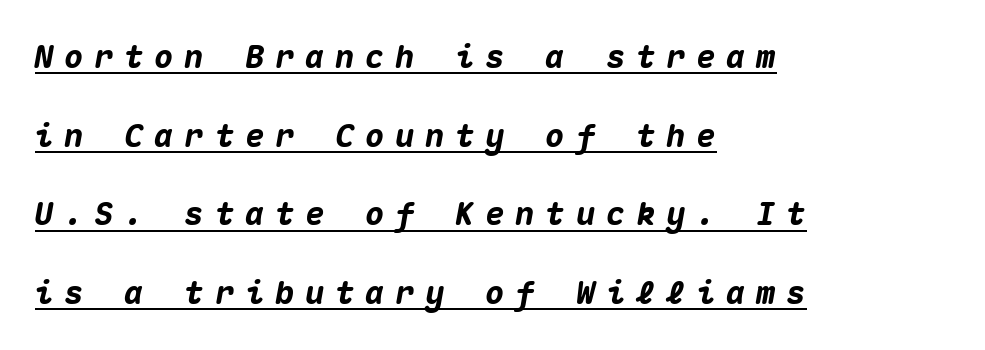
Q: Is the text bold? A: Yes.
Q: Is the text italic (slanted)? A: Yes, it leans right by about 10 degrees.
Q: Is the text underlined? A: Yes.
Q: How is the paragraph aligned? A: Left-aligned.
Q: Is the spacing between letters normal or unusually wide? A: Unusually wide.
Q: Is the spacing between lines tight, normal or loose? A: Loose.
Q: Width (condensed, normal, or wide)? A: Normal.
Q: Stroke contrast? A: Medium.
Q: x-height? A: Medium.
Q: Monospaced? A: Yes.
